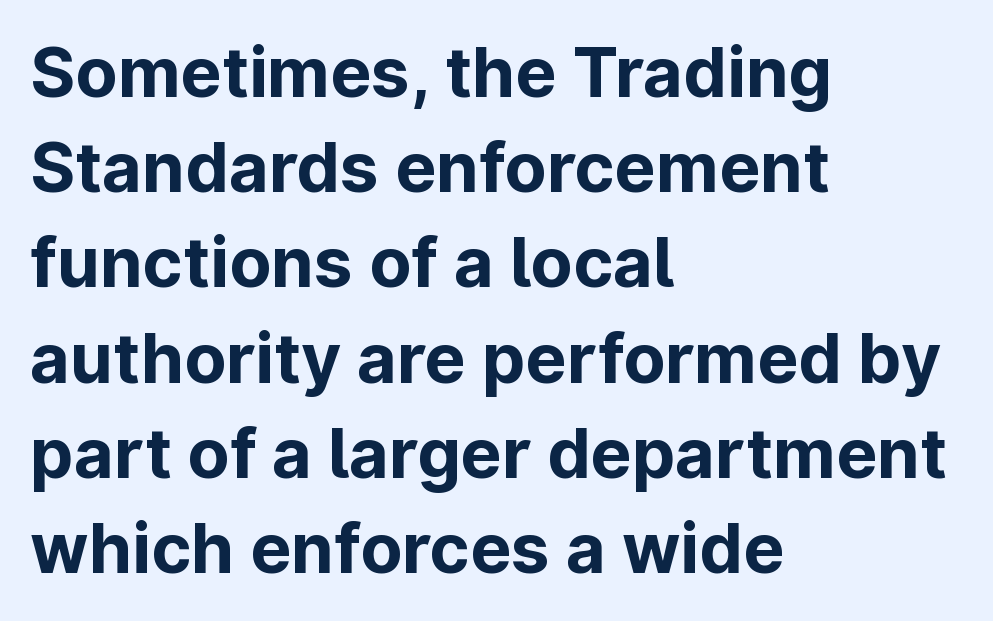
{"serif": "no", "italic": "no", "bold": "yes", "weight": "bold", "width": "normal", "stroke_contrast": "low", "x_height": "medium", "monospaced": "no", "underline": "no", "align": "left", "line_spacing": "normal", "line_spacing_ratio": 1.38, "letter_spacing": "normal", "letter_spacing_em": 0.0, "glyph_px": 69}
